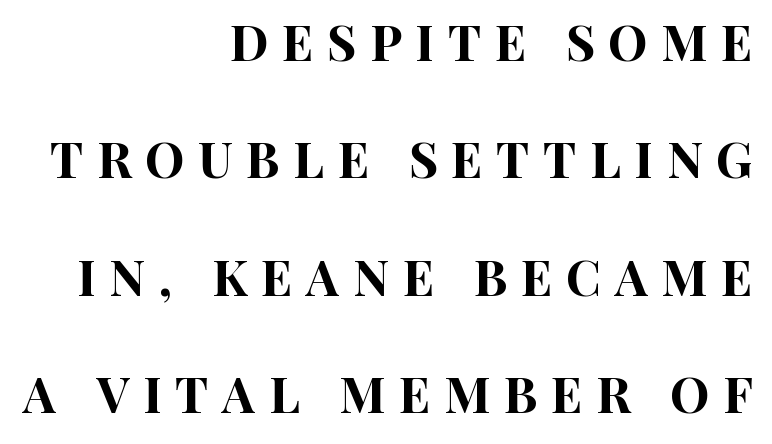
Q: Is the text italic (slanted)? A: No, it is upright.
Q: Is the typeface a serif or a sans-serif typeface? A: Sans-serif.
Q: Is the text underlined? A: No.
Q: How is the paragraph aligned? A: Right-aligned.
Q: Is the spacing between letters normal or unusually wide? A: Unusually wide.
Q: Is the spacing between lines tight, normal or loose? A: Loose.
Q: Width (condensed, normal, or wide)? A: Condensed.
Q: Stroke contrast? A: High.
Q: x-height? A: Large.
Q: Monospaced? A: No.
